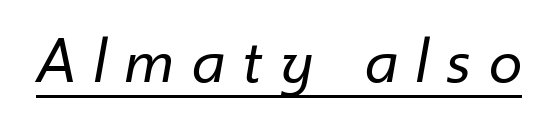
Students, observe the line beneath the letters — that is underlining. The letters look calm and open, with moderate or lighter stems. Loose tracking; the words dissolve into strings of separated letters. Think of a printed novel: that variable character pitch is what you see here.
